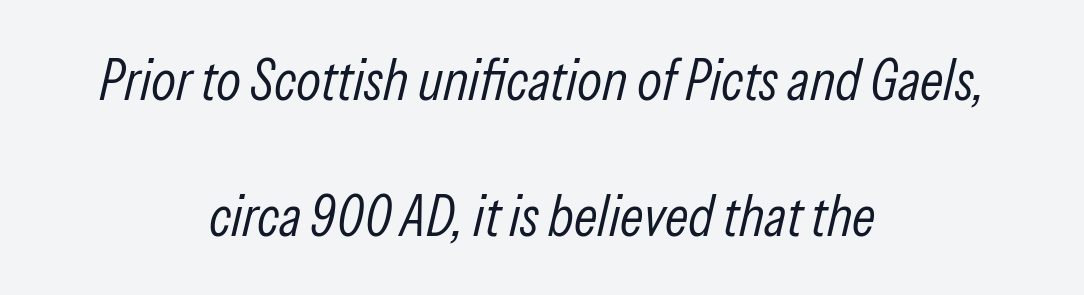
The image shows 58 px light, condensed type, italic (leaning right); set centered, loose line spacing (2.35x), normal letter spacing, not underlined; low stroke contrast and a medium x-height.
